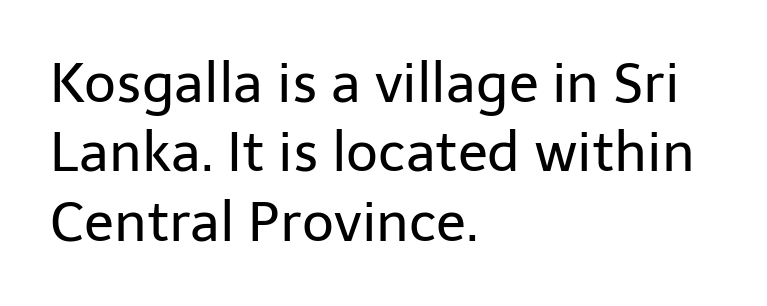
Q: Is the text bold? A: No.
Q: Is the text italic (slanted)? A: No, it is upright.
Q: Is the typeface a serif or a sans-serif typeface? A: Sans-serif.
Q: Is the text underlined? A: No.
Q: How is the paragraph aligned? A: Left-aligned.
Q: Is the spacing between letters normal or unusually wide? A: Normal.
Q: Is the spacing between lines tight, normal or loose? A: Normal.
Q: Width (condensed, normal, or wide)? A: Normal.
Q: Stroke contrast? A: Low.
Q: x-height? A: Medium.
Q: Monospaced? A: No.
